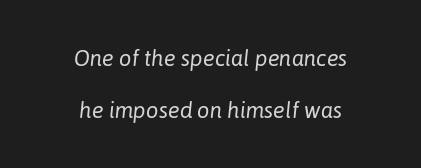
{"italic": "yes", "lean": "right", "slant_degrees": 6, "bold": "no", "underline": "no", "align": "center", "line_spacing": "loose", "line_spacing_ratio": 2.36, "letter_spacing": "normal", "letter_spacing_em": 0.0, "glyph_px": 22}
